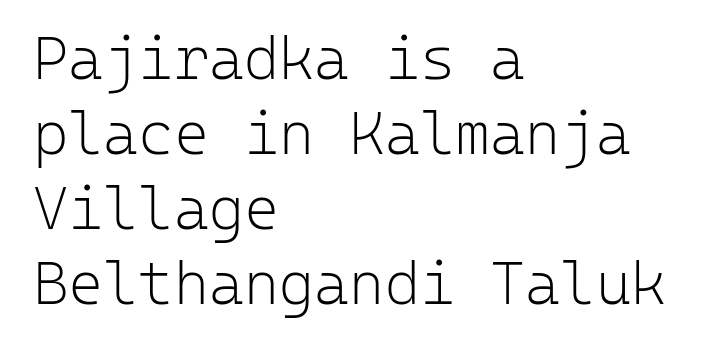
{"serif": "no", "italic": "no", "bold": "no", "weight": "light", "width": "normal", "stroke_contrast": "low", "x_height": "medium", "monospaced": "yes", "underline": "no", "align": "left", "line_spacing": "normal", "line_spacing_ratio": 1.25, "letter_spacing": "normal", "letter_spacing_em": 0.0, "glyph_px": 60}
